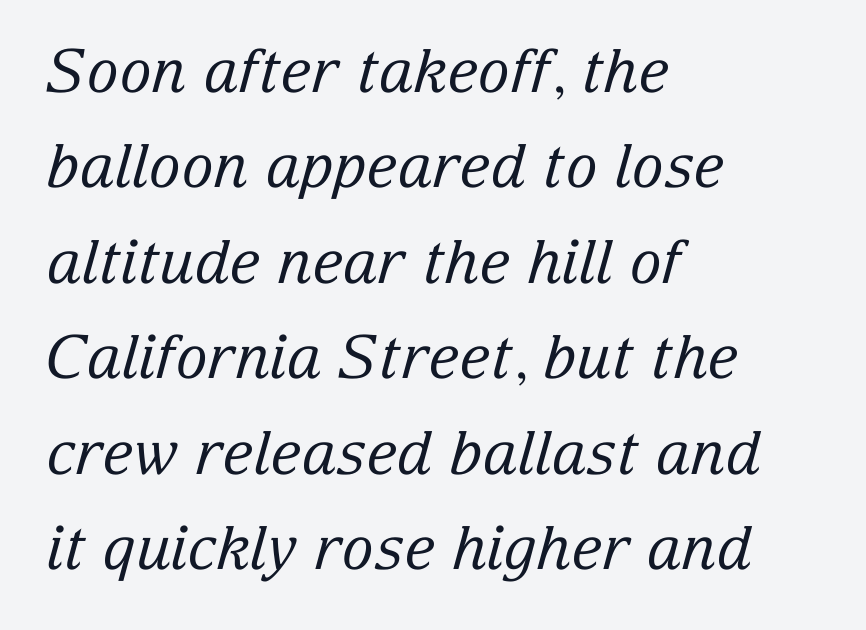
Varying glyph widths throughout — classic text-font behaviour. Typographically, this falls in the serif category. The designer left line spacing at the default. The rag falls on the right side of this text block. This is not heavy type; no bold has been used. These lines were composed using italics.
